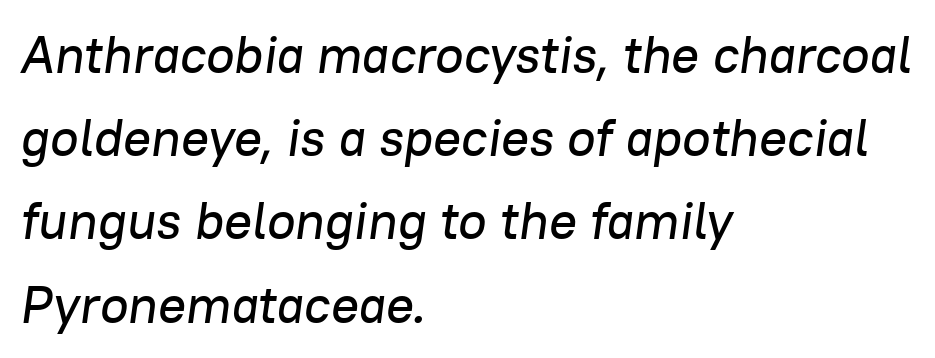
The ragged edge is on the right, which tells us the setting is flush left. Anything drawn beneath the words? Only blank space. Does extra space separate the letters? No, they use regular spacing. The face used here is proportionally spaced, like ordinary book or web type. Vertical spacing — default.
